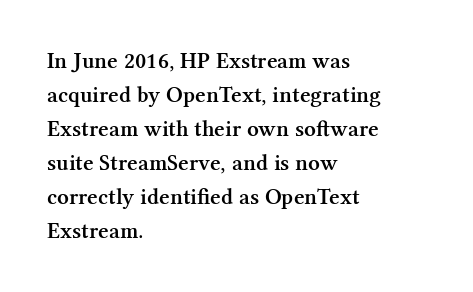
Q: Is the text bold? A: Semi-bold.
Q: Is the text italic (slanted)? A: No, it is upright.
Q: Is the text underlined? A: No.
Q: How is the paragraph aligned? A: Left-aligned.
Q: Is the spacing between letters normal or unusually wide? A: Normal.
Q: Is the spacing between lines tight, normal or loose? A: Normal.
